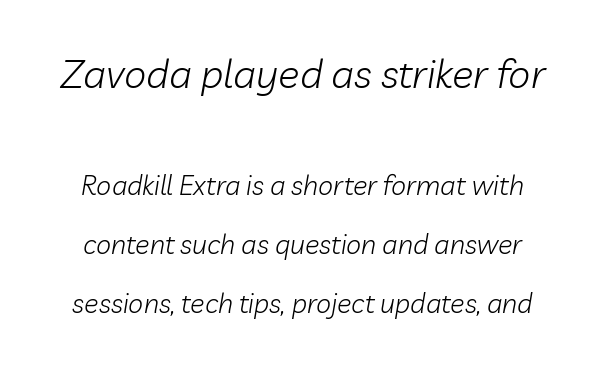
The image shows 40 px light type, italic (leaning right); set loose line spacing (2.19x), normal letter spacing, not underlined; the first (top) block is 1.48x larger; low stroke contrast and a medium x-height.
